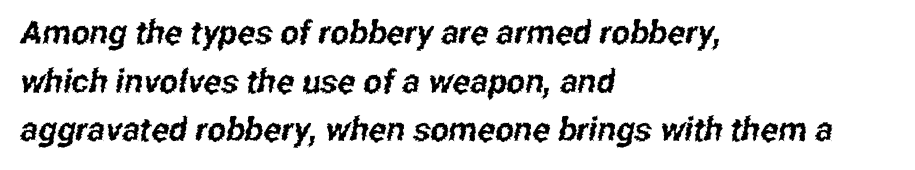
The image shows 33 px condensed sans-serif type; set left-aligned, normal line spacing (1.47x), normal letter spacing, not underlined; low stroke contrast and a medium x-height.
